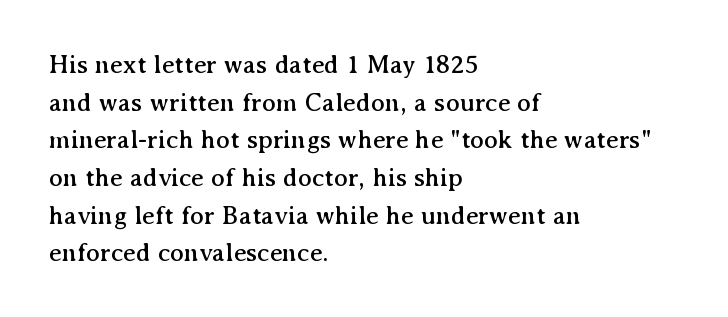
The image shows 26 px text type, upright; set left-aligned, normal line spacing (1.45x), normal letter spacing, not underlined.
